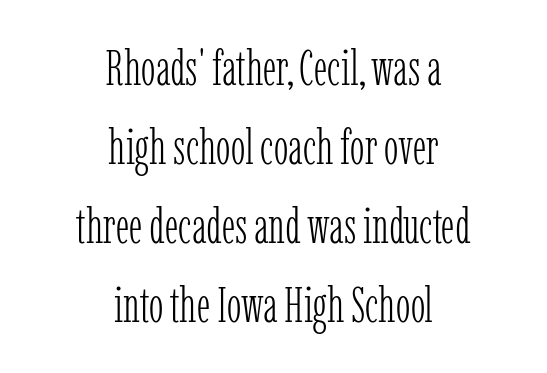
The letters advance in unequal steps, a hallmark of proportional type. The rendering positions every line midway between the sides. This block has exactly the height ordinary leading produces. Does the lettering tilt? It doesn't — this is upright.
